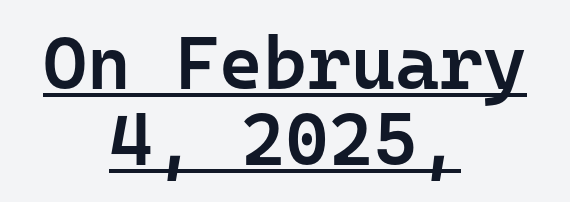
The image shows 75 px semibold sans-serif type, upright, monospaced; set centered, tight line spacing (1.01x), normal letter spacing, underlined; low stroke contrast and a medium x-height.
